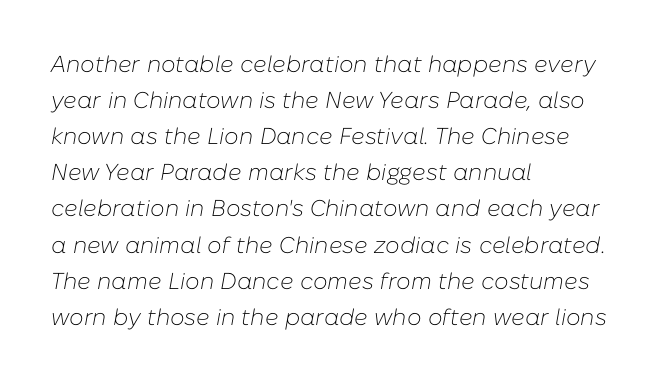
{"italic": "yes", "lean": "right", "slant_degrees": 10, "bold": "no", "underline": "no", "align": "left", "line_spacing": "normal", "line_spacing_ratio": 1.57, "letter_spacing": "normal", "letter_spacing_em": 0.0, "glyph_px": 23}
